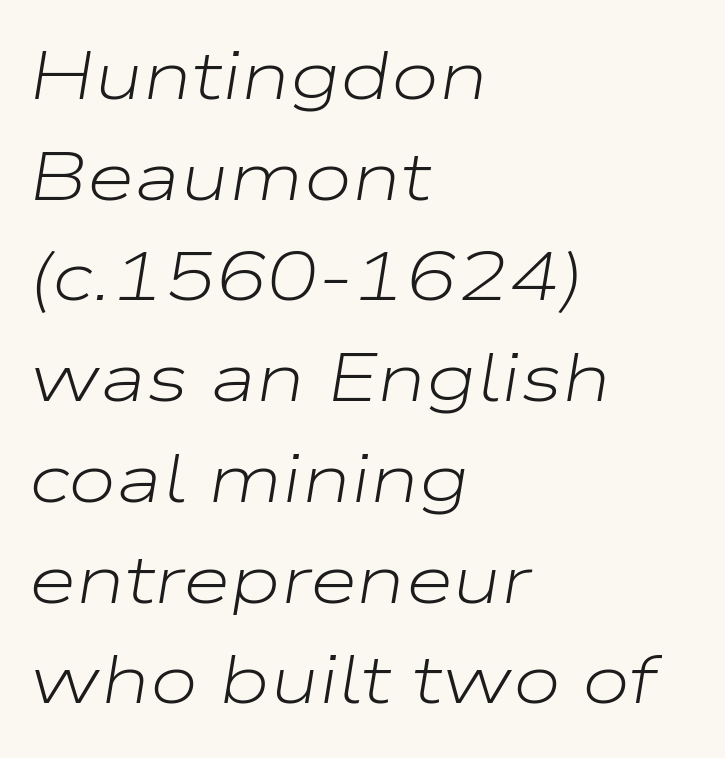
Q: Is the text bold? A: No.
Q: Is the text italic (slanted)? A: Yes, it leans right by about 9 degrees.
Q: Is the text underlined? A: No.
Q: How is the paragraph aligned? A: Left-aligned.
Q: Is the spacing between letters normal or unusually wide? A: Normal.
Q: Is the spacing between lines tight, normal or loose? A: Normal.
Q: Width (condensed, normal, or wide)? A: Wide.
Q: Stroke contrast? A: Low.
Q: x-height? A: Medium.
Q: Monospaced? A: No.
